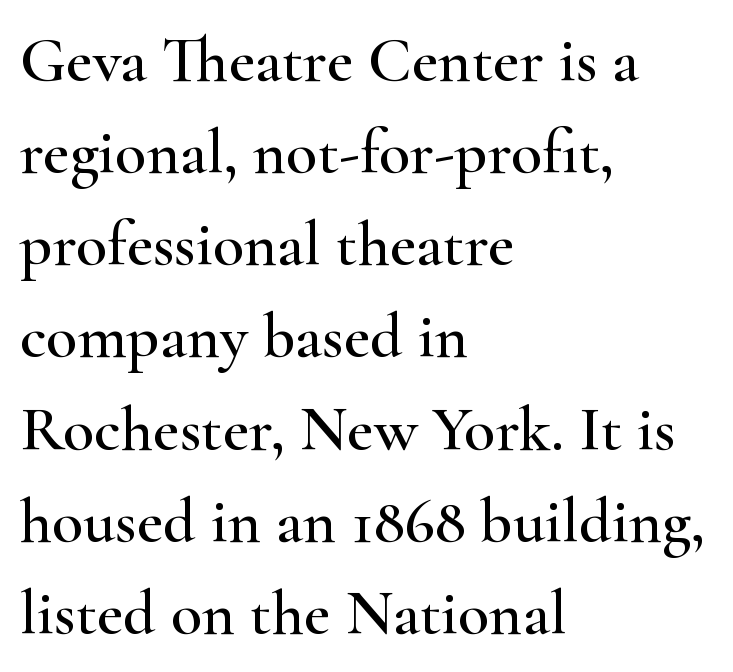
The image shows 64 px wide serif type, upright; set left-aligned, normal line spacing (1.44x), normal letter spacing, not underlined; high stroke contrast and a small x-height.
